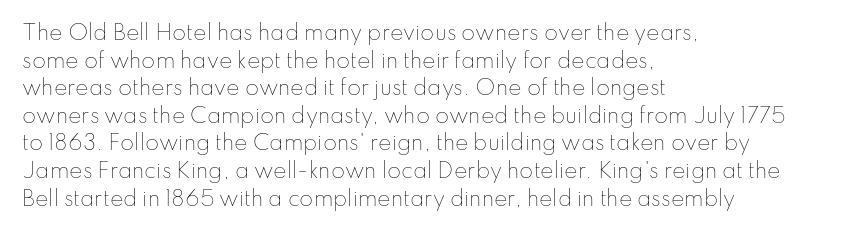
This rendering leaves character spacing at its baseline value. These lines stack with their left ends in a neat column. Reading down the column, the eye jumps a familiar distance to each next line. Stroke mass is kept to a normal reading level or below. Unlike italic type, these characters show no tilt at all. No word sits above an underline.
